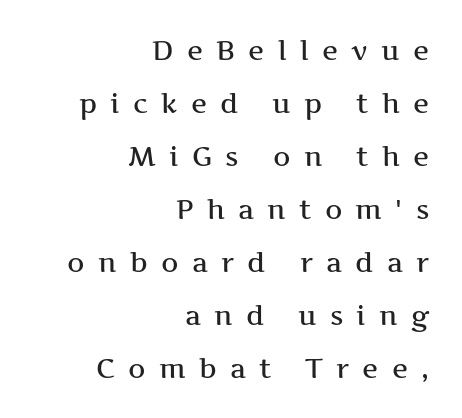
You can tell it's not italic because the verticals are truly vertical. Widely set lines give the paragraph a tall, airy silhouette. Nobody drew a line under any word here. These lines have a slow, spaced-out rhythm from letter to letter. Notice how the passage keeps a crisp vertical edge on the right only.
